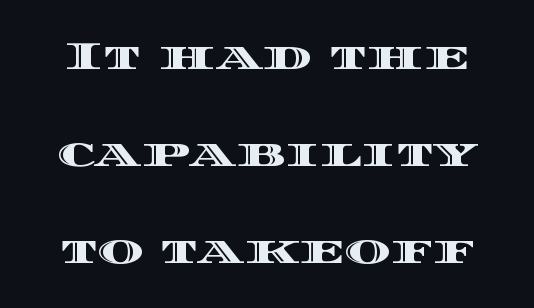
The image shows 39 px wide type, upright; set loose line spacing (2.49x), normal letter spacing, not underlined; a large x-height.
